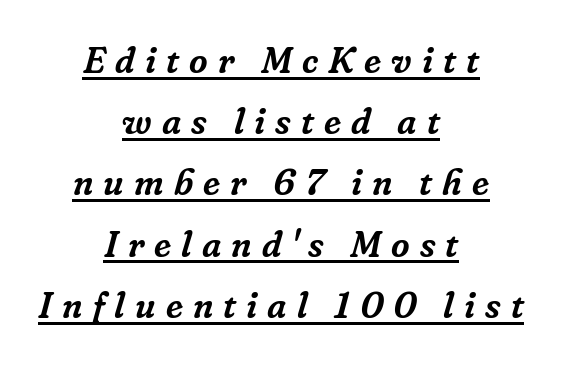
{"serif": "yes", "italic": "yes", "lean": "right", "slant_degrees": 16, "width": "normal", "stroke_contrast": "low", "x_height": "medium", "monospaced": "no", "underline": "yes", "align": "center", "line_spacing": "normal", "line_spacing_ratio": 1.7, "letter_spacing": "wide", "letter_spacing_em": 0.28, "glyph_px": 36}
